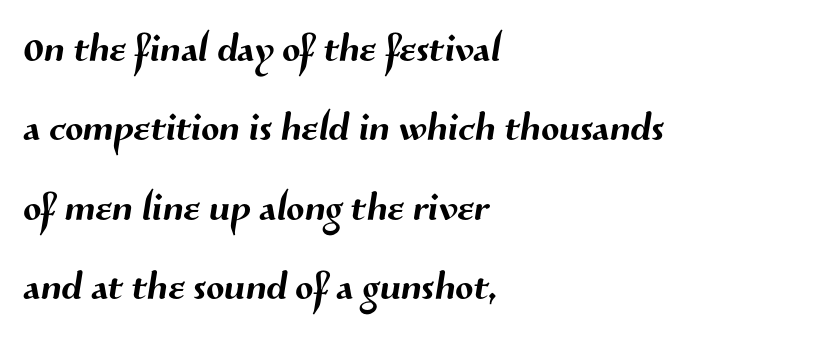
The type family on display is of the sans-serif kind. Interline gaps are of average width in this sample. Default kerning and tracking; the words read as compact shapes. The space directly below the letters is spotless. Looks like regular typesetting: each glyph gets only the width it needs. The text block is weighted toward the left margin, trailing off unevenly rightward.
